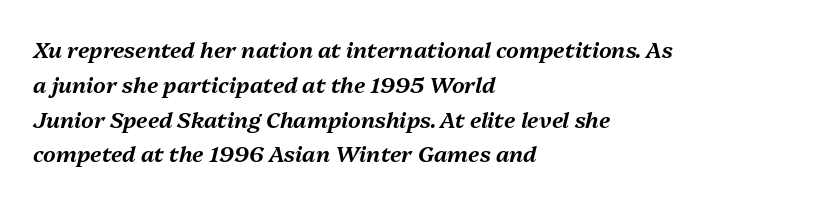
Q: Is the text italic (slanted)? A: Yes, it leans right by about 13 degrees.
Q: Is the text underlined? A: No.
Q: How is the paragraph aligned? A: Left-aligned.
Q: Is the spacing between letters normal or unusually wide? A: Normal.
Q: Is the spacing between lines tight, normal or loose? A: Normal.
